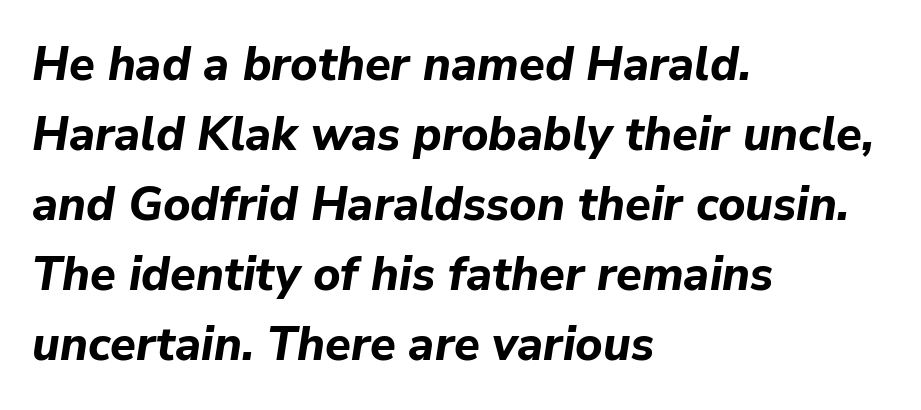
The leading is moderate, giving the passage an even texture. Plenty of ink on the page — the face is bold. The glyphs look as if they've been sheared to an angle. A typesetter would call this proportional, since set widths differ per character. Left-aligned paragraph, ragged on the right. Words appear dense and cohesive because spacing is normal.
